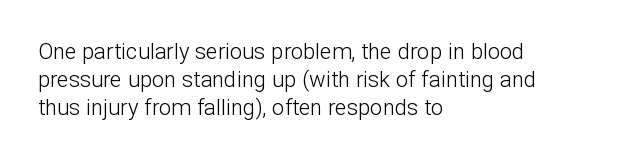
The image shows 22 px text type, upright; set left-aligned, normal line spacing (1.27x), normal letter spacing, not underlined.
